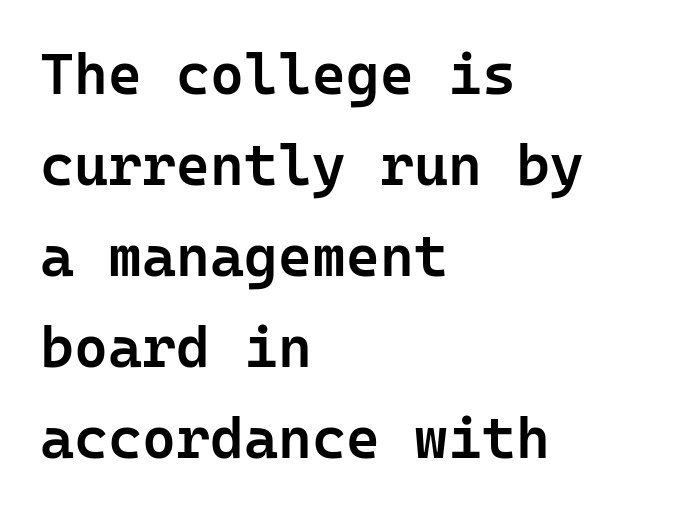
Successive baselines arrive at the customary interval. Are there feet on the stems? There aren't — it's a sans. Letter spacing: default. The typography opts for an upright posture over an oblique one. These lines stack with their left ends in a neat column. Type without underlining.
